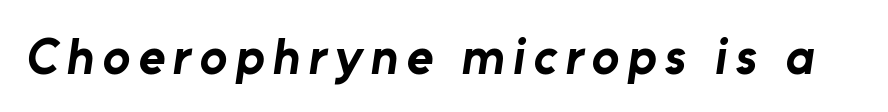
{"serif": "no", "bold": "yes", "weight": "bold", "width": "normal", "stroke_contrast": "low", "x_height": "medium", "monospaced": "no", "underline": "no", "glyph_px": 51}
